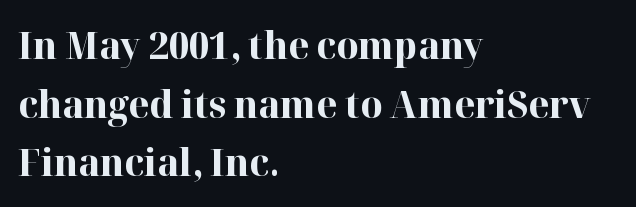
Typographically, this falls in the serif category. Notice how the stems are strictly vertical — no italics here. Strong, thick strokes mark this as bold type. Evenly set lines give the paragraph a standard silhouette. The rendering uses natural spacing where letterforms have individual widths. Descenders hang freely into open space.
